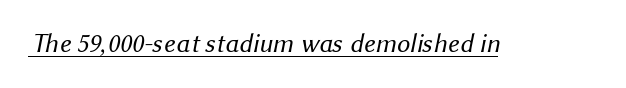
The image shows 26 px text type; set normal letter spacing, underlined.
